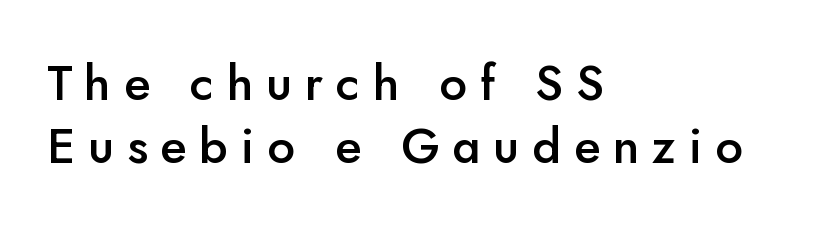
{"serif": "no", "italic": "no", "bold": "semi", "weight": "semibold", "width": "normal", "stroke_contrast": "low", "x_height": "small", "monospaced": "no", "underline": "no", "align": "left", "line_spacing": "normal", "line_spacing_ratio": 1.28, "letter_spacing": "wide", "letter_spacing_em": 0.26, "glyph_px": 49}
